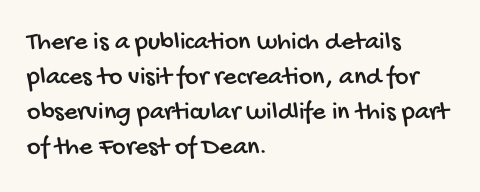
{"underline": "no", "align": "left", "line_spacing": "normal", "line_spacing_ratio": 1.35, "letter_spacing": "normal", "letter_spacing_em": 0.0, "glyph_px": 26}
